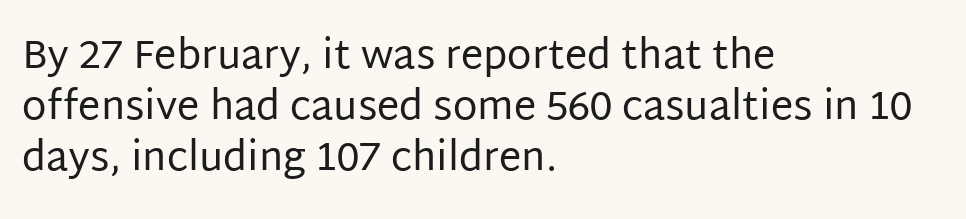
The image shows 40 px regular-weight sans-serif type, upright; set left-aligned, normal line spacing (1.27x), normal letter spacing, not underlined; low stroke contrast and a large x-height.
